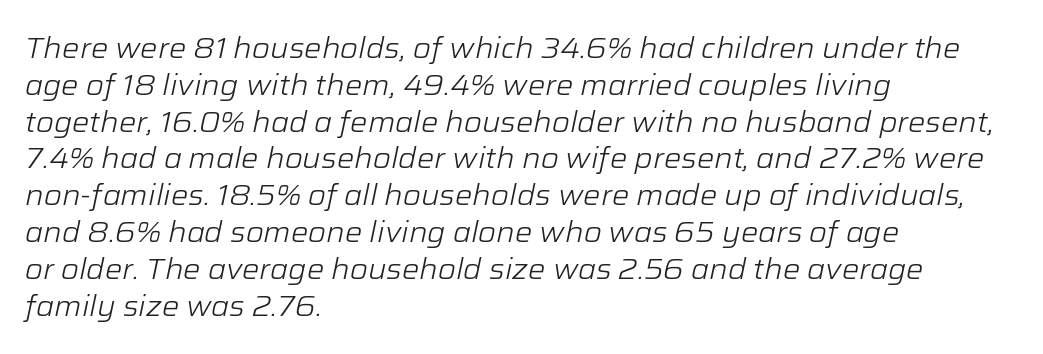
Q: Is the text bold? A: No.
Q: Is the text italic (slanted)? A: Yes, it leans right by about 12 degrees.
Q: Is the text underlined? A: No.
Q: How is the paragraph aligned? A: Left-aligned.
Q: Is the spacing between letters normal or unusually wide? A: Normal.
Q: Is the spacing between lines tight, normal or loose? A: Normal.
Q: Width (condensed, normal, or wide)? A: Normal.
Q: Stroke contrast? A: Low.
Q: x-height? A: Medium.
Q: Monospaced? A: No.
